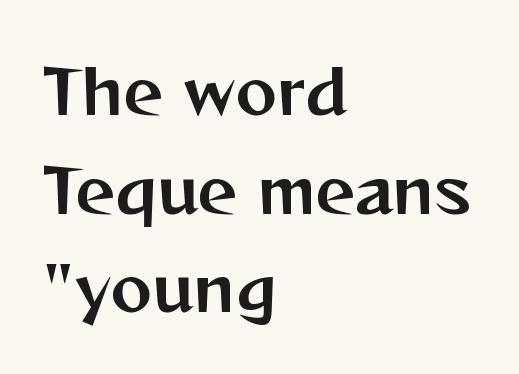
The image shows 62 px sans-serif type, upright; set left-aligned, normal line spacing (1.59x), normal letter spacing, not underlined; medium stroke contrast and a medium x-height.
